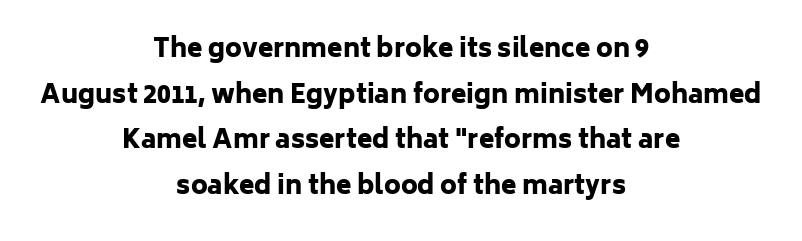
Q: Is the text bold? A: Yes.
Q: Is the text italic (slanted)? A: No, it is upright.
Q: Is the text underlined? A: No.
Q: How is the paragraph aligned? A: Centered.
Q: Is the spacing between letters normal or unusually wide? A: Normal.
